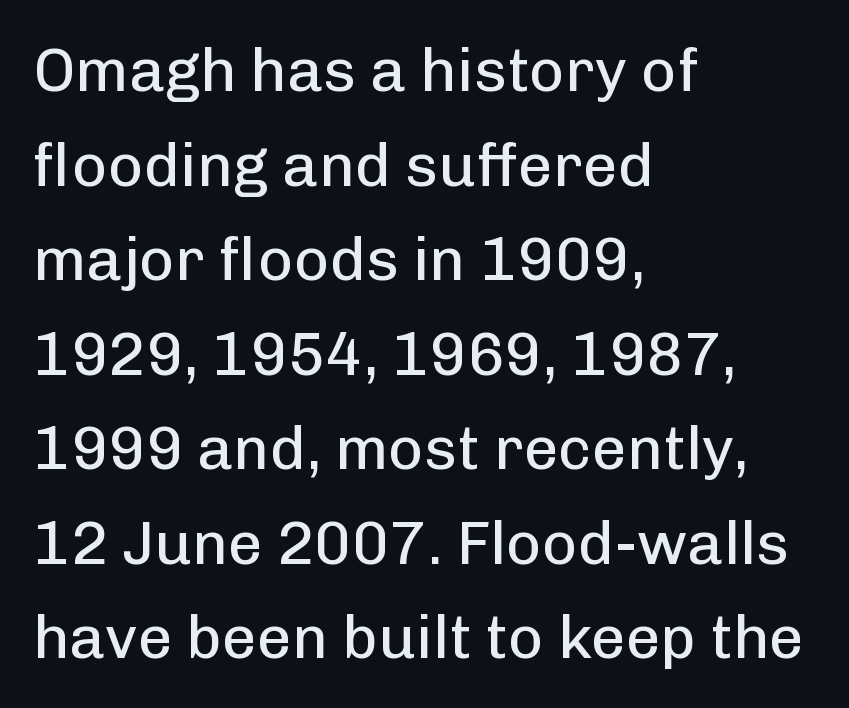
Q: Is the text bold? A: No.
Q: Is the text italic (slanted)? A: No, it is upright.
Q: Is the typeface a serif or a sans-serif typeface? A: Sans-serif.
Q: Is the text underlined? A: No.
Q: How is the paragraph aligned? A: Left-aligned.
Q: Is the spacing between letters normal or unusually wide? A: Normal.
Q: Is the spacing between lines tight, normal or loose? A: Normal.
Q: Width (condensed, normal, or wide)? A: Normal.
Q: Stroke contrast? A: Low.
Q: x-height? A: Medium.
Q: Monospaced? A: No.
